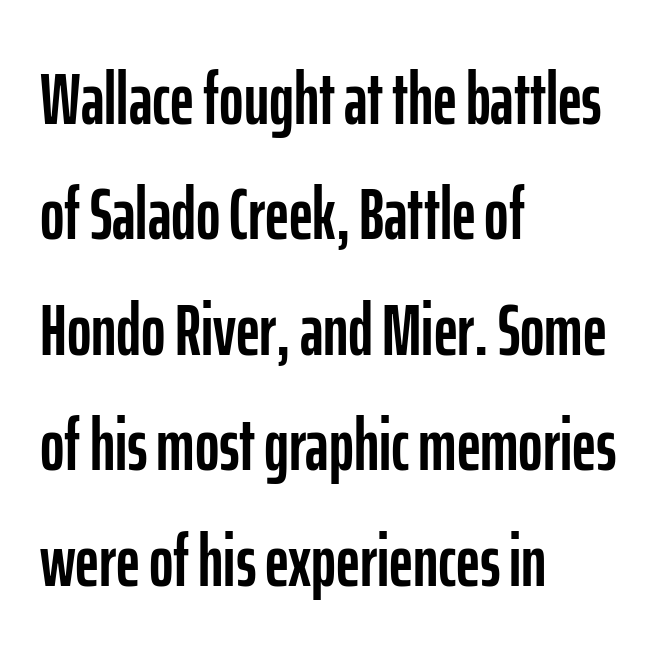
Letterform terminals end flat and unadorned throughout the passage. Rule under the text: the space is simply empty. These lines sit exactly where default settings would place them. The passage shown has conventional tracking throughout.
